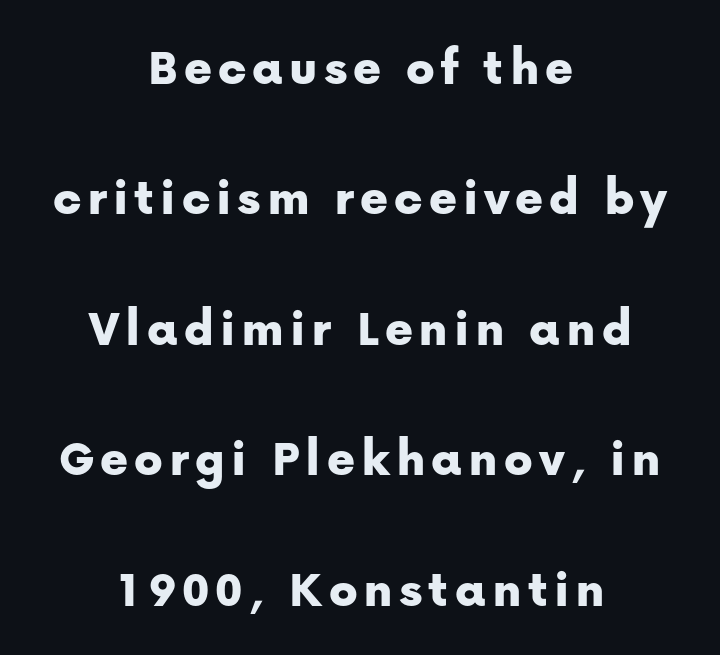
Q: Is the text italic (slanted)? A: No, it is upright.
Q: Is the typeface a serif or a sans-serif typeface? A: Sans-serif.
Q: Is the text underlined? A: No.
Q: How is the paragraph aligned? A: Centered.
Q: Is the spacing between lines tight, normal or loose? A: Loose.
Q: Width (condensed, normal, or wide)? A: Normal.
Q: Stroke contrast? A: Low.
Q: x-height? A: Medium.
Q: Monospaced? A: No.
